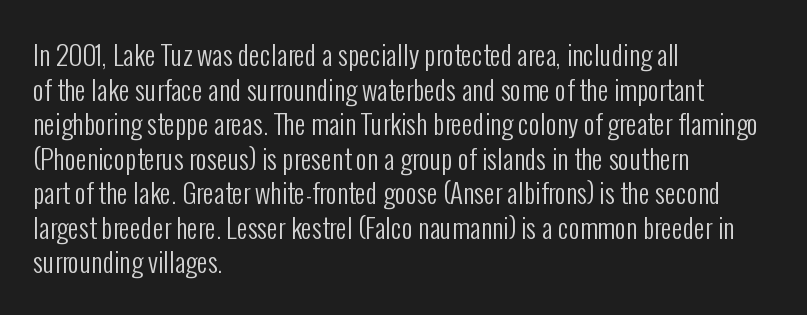
Q: Is the text bold? A: No.
Q: Is the text italic (slanted)? A: No, it is upright.
Q: Is the text underlined? A: No.
Q: How is the paragraph aligned? A: Left-aligned.
Q: Is the spacing between letters normal or unusually wide? A: Normal.
Q: Is the spacing between lines tight, normal or loose? A: Normal.
